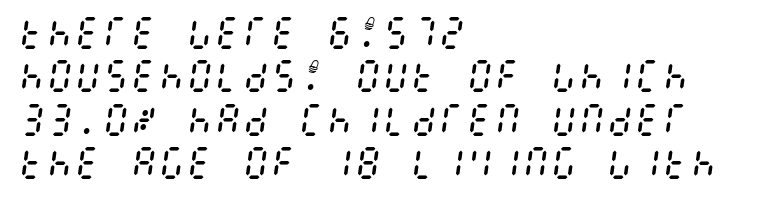
Q: Is the text bold? A: No.
Q: Is the text italic (slanted)? A: Yes, it leans right by about 8 degrees.
Q: Is the text underlined? A: No.
Q: How is the paragraph aligned? A: Left-aligned.
Q: Is the spacing between letters normal or unusually wide? A: Normal.
Q: Width (condensed, normal, or wide)? A: Condensed.
Q: Stroke contrast? A: Medium.
Q: x-height? A: Large.
